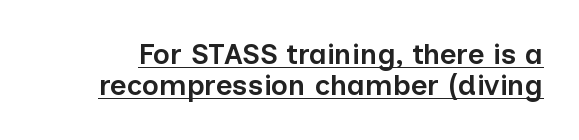
{"serif": "no", "italic": "no", "bold": "semi", "weight": "semibold", "width": "normal", "stroke_contrast": "low", "x_height": "medium", "monospaced": "no", "underline": "yes", "line_spacing": "tight", "line_spacing_ratio": 1.07, "letter_spacing": "normal", "letter_spacing_em": 0.0, "glyph_px": 29}
